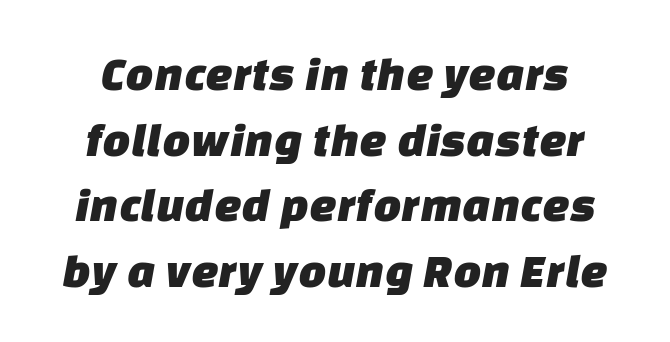
The image shows 49 px sans-serif type; set normal line spacing (1.34x), normal letter spacing, not underlined; low stroke contrast and a large x-height.
